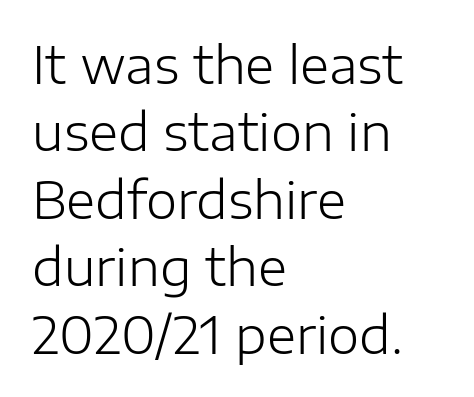
The image shows 50 px light sans-serif type, upright; set left-aligned, normal line spacing (1.35x), normal letter spacing, not underlined; low stroke contrast and a medium x-height.
